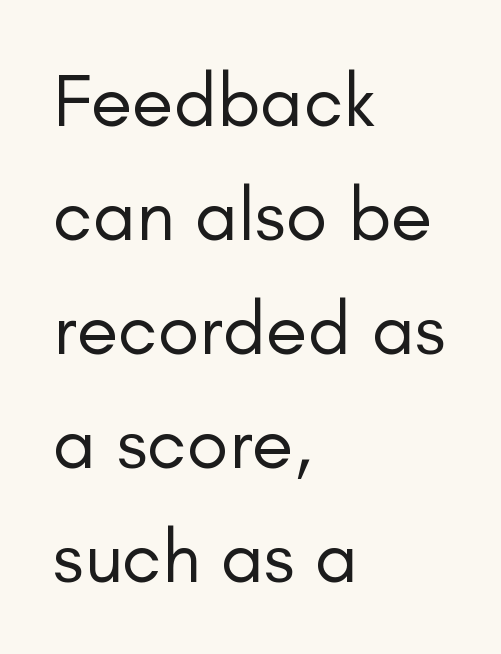
The image shows 76 px regular-weight sans-serif type, upright; set left-aligned, normal line spacing (1.5x), normal letter spacing, not underlined; low stroke contrast and a small x-height.
